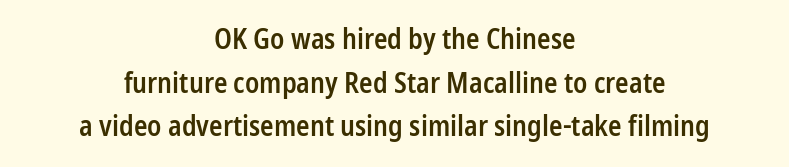
The image shows 28 px semibold, condensed sans-serif type, upright; set centered, normal line spacing (1.56x), normal letter spacing, not underlined; low stroke contrast and a medium x-height.
